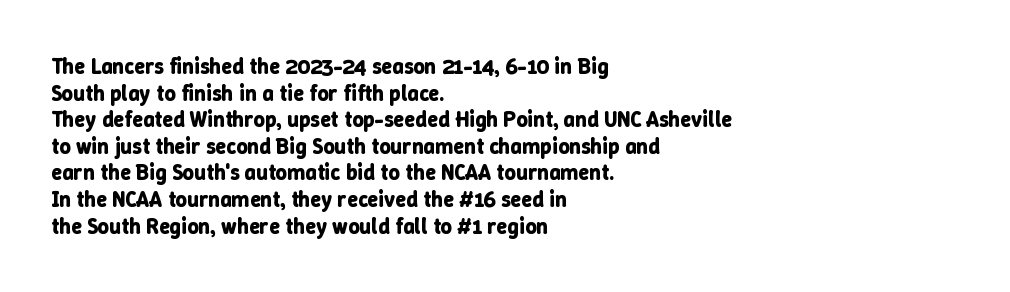
Q: Is the text bold? A: Yes.
Q: Is the text italic (slanted)? A: No, it is upright.
Q: Is the text underlined? A: No.
Q: How is the paragraph aligned? A: Left-aligned.
Q: Is the spacing between letters normal or unusually wide? A: Normal.
